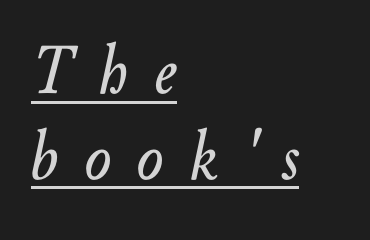
The whole block is typeset with a tilt. In terms of letterspacing, this is a distinctly airy, spread setting. Spacing verdict: proportional, widths tailored to each character. Alignment: flush left. Every word sits above its own underline.
